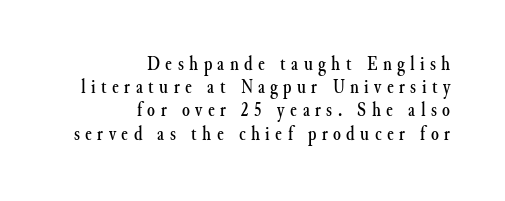
Q: Is the text italic (slanted)? A: No, it is upright.
Q: Is the text underlined? A: No.
Q: How is the paragraph aligned? A: Right-aligned.
Q: Is the spacing between letters normal or unusually wide? A: Unusually wide.
